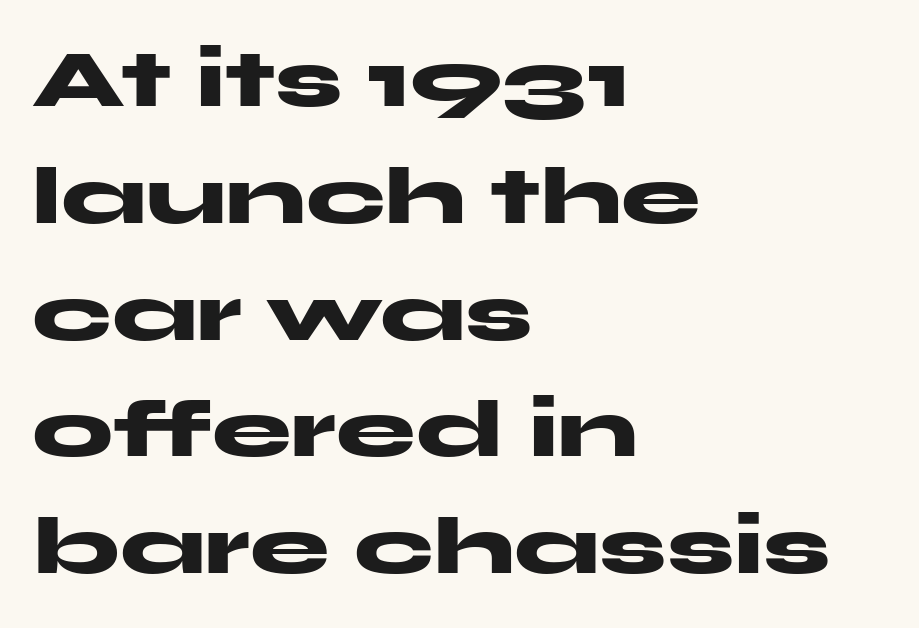
The passage shown is emphatically bold. Visually the block forms a straight wall on the left and a jagged coastline on the right. Each row of text sits above clean, open space. Note the varied advance widths — an 'i' is clearly narrower than an 'm'. Horizontal bands of white between lines are of average thickness. No feet cap the strokes, marking this as sans-serif type.
